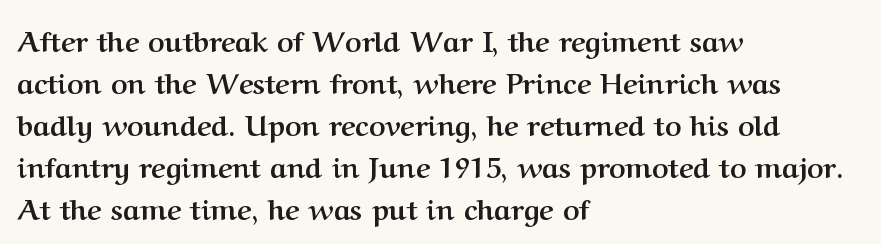
{"serif": "yes", "italic": "no", "bold": "yes", "weight": "semibold", "width": "normal", "stroke_contrast": "medium", "x_height": "medium", "monospaced": "no", "underline": "no", "align": "left", "line_spacing": "normal", "line_spacing_ratio": 1.5, "letter_spacing": "normal", "letter_spacing_em": 0.0, "glyph_px": 28}
